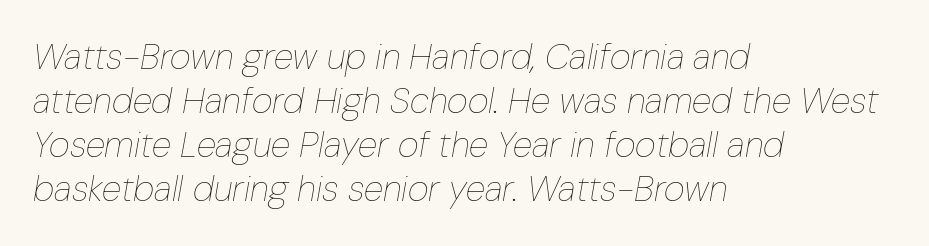
The image shows 36 px thin, condensed type, italic (leaning right); set left-aligned, line spacing 1.22x, normal letter spacing, not underlined; low stroke contrast and a medium x-height.
